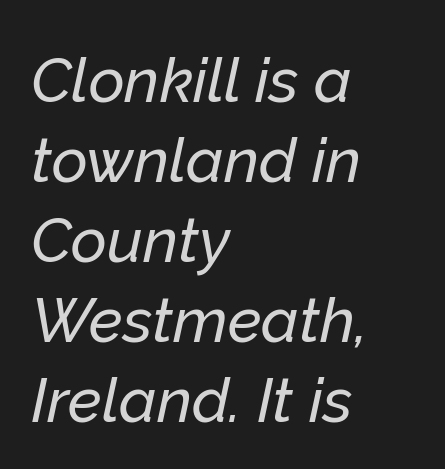
Q: Is the text italic (slanted)? A: Yes, it leans right by about 12 degrees.
Q: Is the text underlined? A: No.
Q: How is the paragraph aligned? A: Left-aligned.
Q: Is the spacing between letters normal or unusually wide? A: Normal.
Q: Is the spacing between lines tight, normal or loose? A: Normal.
Q: Width (condensed, normal, or wide)? A: Normal.
Q: Stroke contrast? A: Low.
Q: x-height? A: Medium.
Q: Monospaced? A: No.
